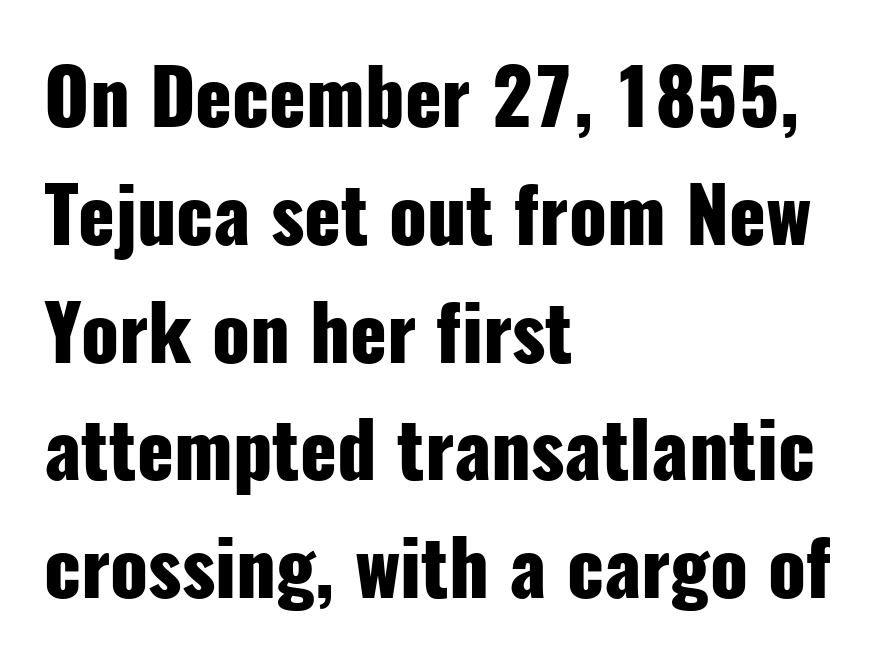
The image shows 76 px heavy, condensed sans-serif type, upright; set left-aligned, normal line spacing (1.55x), normal letter spacing, not underlined; low stroke contrast and a medium x-height.
